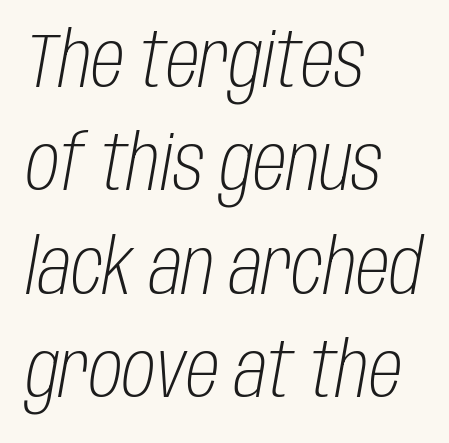
Q: Is the text bold? A: No.
Q: Is the text italic (slanted)? A: Yes, it leans right by about 10 degrees.
Q: Is the text underlined? A: No.
Q: How is the paragraph aligned? A: Left-aligned.
Q: Is the spacing between letters normal or unusually wide? A: Normal.
Q: Is the spacing between lines tight, normal or loose? A: Normal.
Q: Width (condensed, normal, or wide)? A: Condensed.
Q: Stroke contrast? A: Low.
Q: x-height? A: Large.
Q: Monospaced? A: No.
